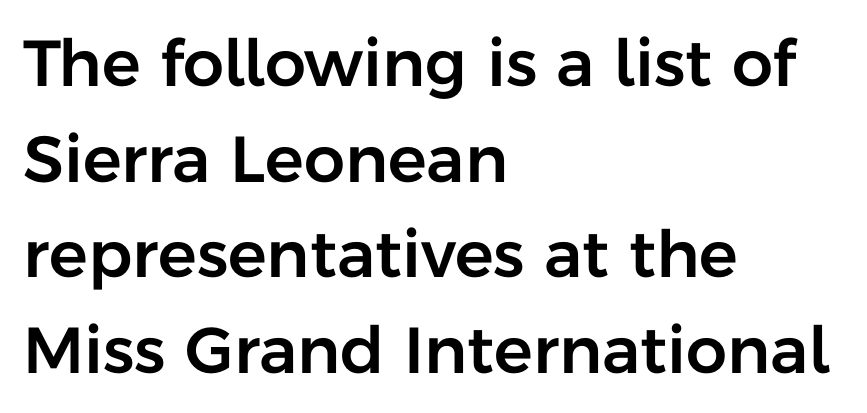
Font category for this specimen: sans-serif. Caption: standard tracking, unaltered. The rendering uses natural spacing where letterforms have individual widths. This block has exactly the height ordinary leading produces. The text block is weighted toward the left margin, trailing off unevenly rightward.
